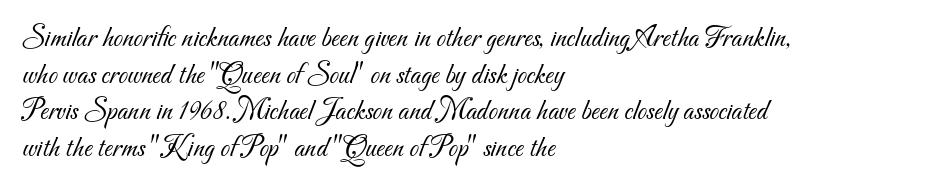
{"serif": "no", "bold": "no", "weight": "light", "width": "normal", "stroke_contrast": "medium", "x_height": "small", "monospaced": "no", "underline": "no", "align": "left", "line_spacing_ratio": 1.22, "letter_spacing": "normal", "letter_spacing_em": 0.0, "glyph_px": 30}
